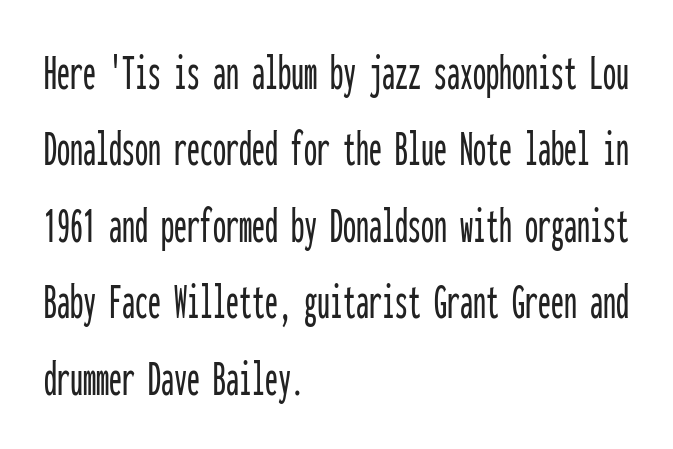
Q: Is the text italic (slanted)? A: No, it is upright.
Q: Is the typeface a serif or a sans-serif typeface? A: Sans-serif.
Q: Is the text underlined? A: No.
Q: How is the paragraph aligned? A: Left-aligned.
Q: Is the spacing between letters normal or unusually wide? A: Normal.
Q: Is the spacing between lines tight, normal or loose? A: Normal.
Q: Width (condensed, normal, or wide)? A: Condensed.
Q: Stroke contrast? A: Low.
Q: x-height? A: Medium.
Q: Monospaced? A: Yes.
